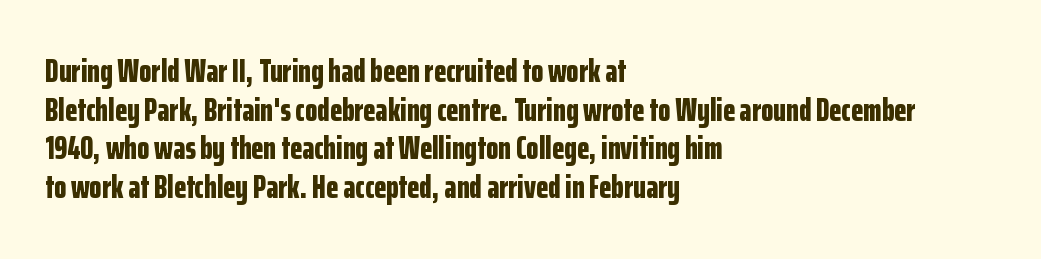
The face used here is proportionally spaced, like ordinary book or web type. Honestly, the letter spacing is just normal — you wouldn't notice it. Nobody drew a line under any word here. Is this a sans? Yes — the strokes have no serifs.
